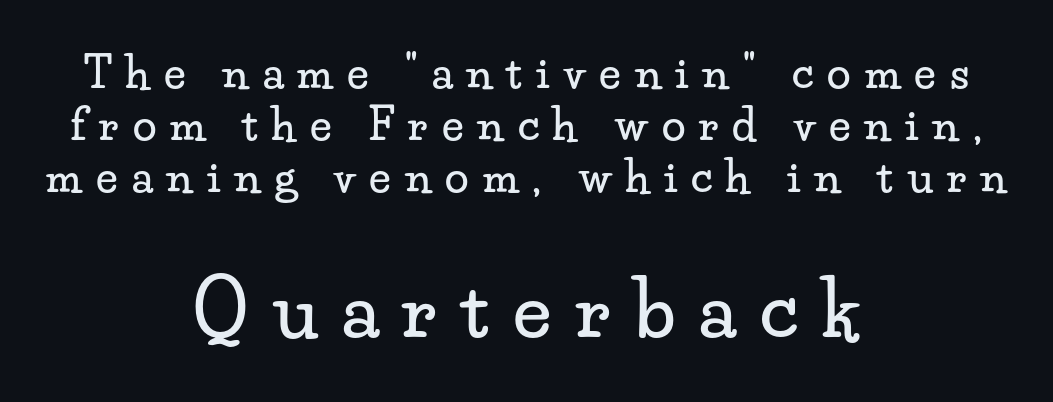
The image shows 76 px wide serif type, upright; set centered, line spacing 1.21x, unusually wide letter spacing (+0.32 em), not underlined; the second (bottom) block is 1.77x larger; low stroke contrast and a small x-height.
